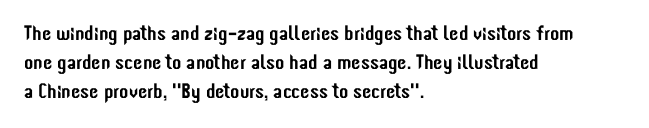
{"italic": "no", "underline": "no", "align": "left", "line_spacing": "normal", "line_spacing_ratio": 1.39, "letter_spacing": "normal", "letter_spacing_em": 0.0, "glyph_px": 21}
